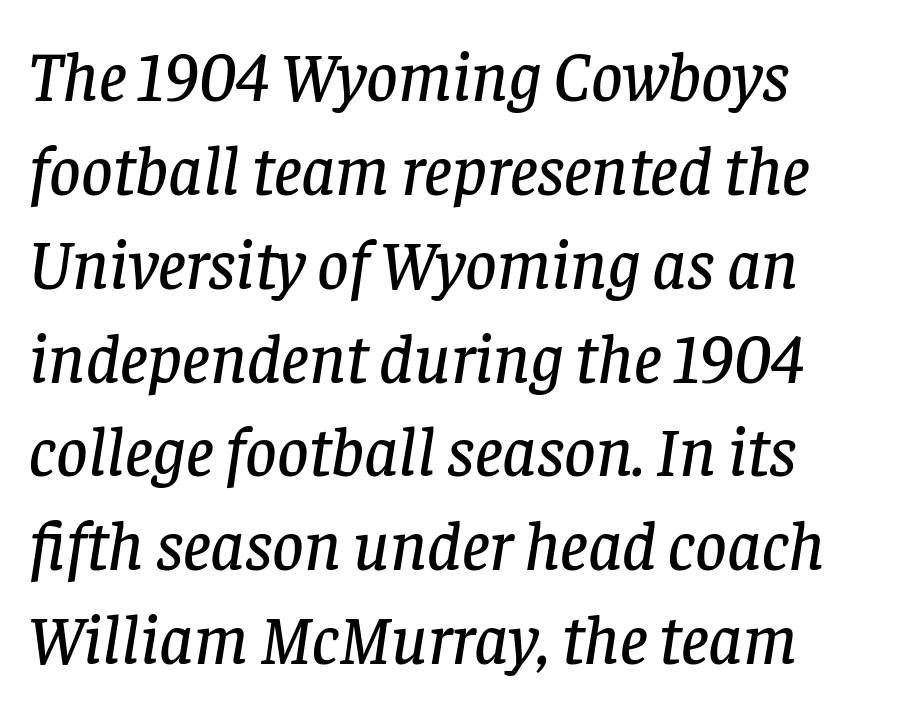
{"serif": "yes", "italic": "yes", "lean": "right", "slant_degrees": 8, "width": "normal", "stroke_contrast": "low", "x_height": "large", "monospaced": "no", "underline": "no", "align": "left", "line_spacing": "normal", "line_spacing_ratio": 1.36, "letter_spacing": "normal", "letter_spacing_em": 0.0, "glyph_px": 69}
